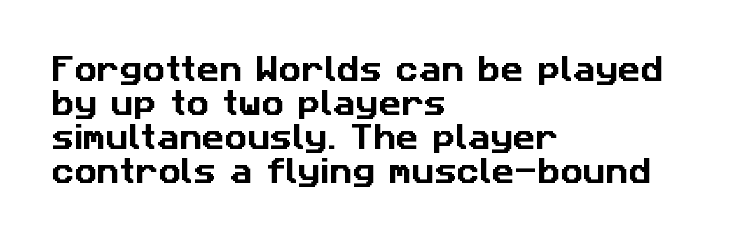
{"serif": "no", "width": "normal", "stroke_contrast": "low", "x_height": "medium", "monospaced": "no", "underline": "no", "align": "left", "line_spacing_ratio": 1.21, "letter_spacing": "normal", "letter_spacing_em": 0.0, "glyph_px": 28}
